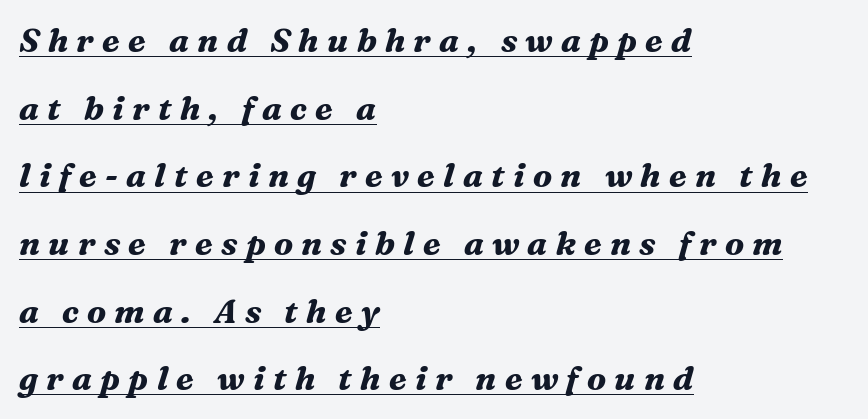
Vertically, the passage feels expansive, rows floating well apart. One-word summary of the alignment: left. In terms of letterform style, serifs are clearly present. Character widths vary here, with narrow letters taking less room than wide ones. Notice how thick the strokes are: this is what a full bold looks like.
